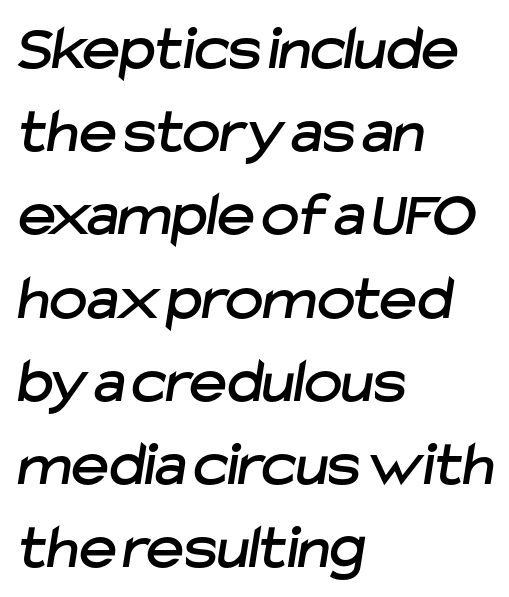
Here the designer chose a conventional face with non-uniform glyph widths. The block of text has a typical density, with ordinary space between rows. Grotesque or geometric, the face here clearly has no serifs. The letters sit at their default tracking, neither squeezed nor spread. Honestly, there is no underline to notice here at all.
